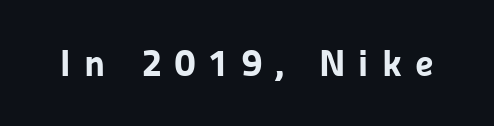
{"serif": "no", "italic": "no", "bold": "yes", "weight": "bold", "width": "normal", "stroke_contrast": "low", "x_height": "medium", "monospaced": "no", "underline": "no", "letter_spacing": "wide", "letter_spacing_em": 0.35, "glyph_px": 38}
